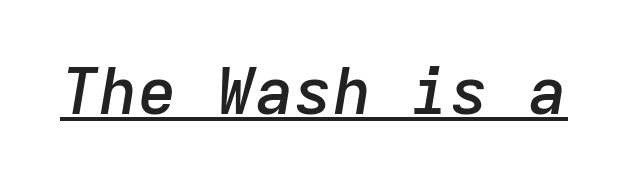
Does extra space separate the letters? No, they use regular spacing. The strokes are fattened partway — semibold, not bold. A typesetter would call this monospace, since all characters share one set width. Notice how the stems are inclined rather than vertical — that's the hallmark of italics.
